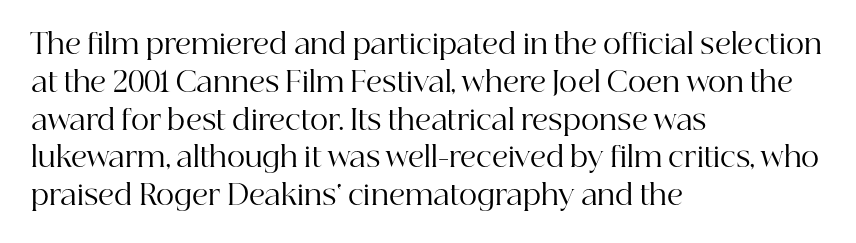
{"serif": "yes", "italic": "no", "bold": "no", "weight": "regular", "width": "normal", "stroke_contrast": "high", "x_height": "medium", "monospaced": "no", "underline": "no", "align": "left", "line_spacing": "normal", "line_spacing_ratio": 1.35, "letter_spacing": "normal", "letter_spacing_em": 0.0, "glyph_px": 28}
